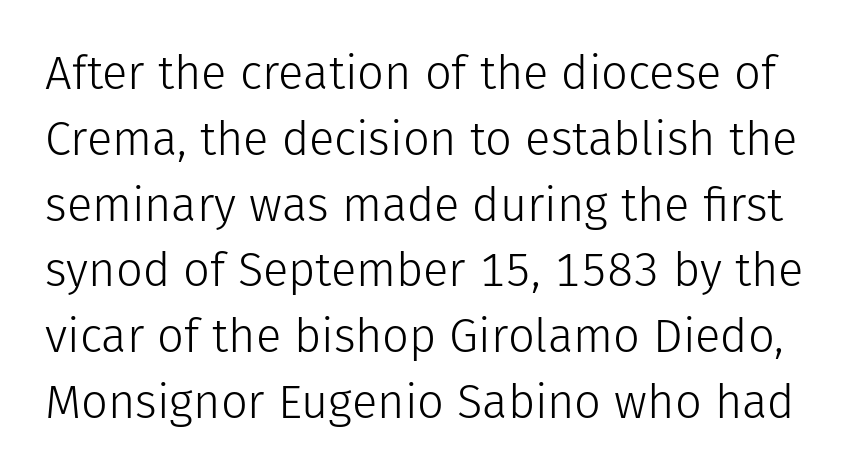
Underline: absent. Posture: vertical. The letterforms sit at book weight or below. You can tell from the bare stems that sans-serif type was used.
